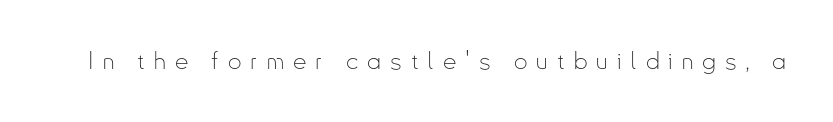
Q: Is the text bold? A: No.
Q: Is the text italic (slanted)? A: No, it is upright.
Q: Is the text underlined? A: No.
Q: Is the spacing between letters normal or unusually wide? A: Unusually wide.
